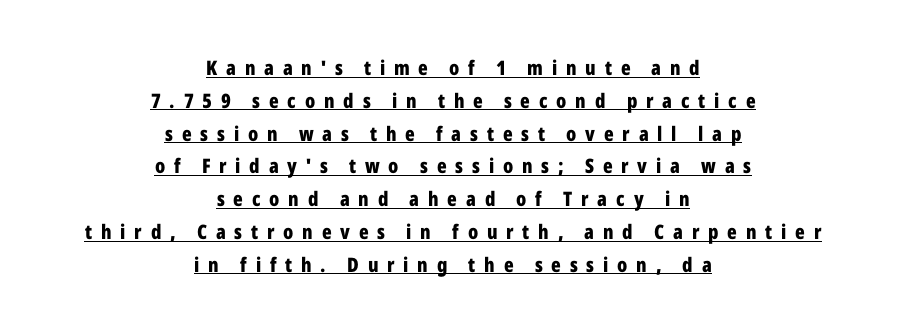
{"italic": "no", "bold": "yes", "underline": "yes", "align": "center", "line_spacing": "normal", "line_spacing_ratio": 1.64, "letter_spacing": "wide", "letter_spacing_em": 0.44, "glyph_px": 20}
